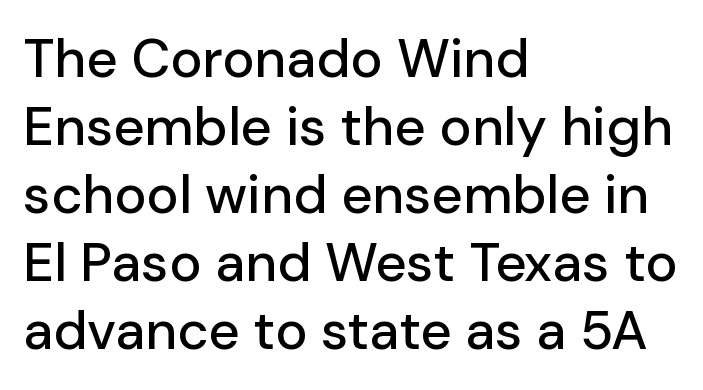
{"serif": "no", "italic": "no", "width": "normal", "stroke_contrast": "low", "x_height": "medium", "monospaced": "no", "underline": "no", "align": "left", "line_spacing": "normal", "line_spacing_ratio": 1.26, "letter_spacing": "normal", "letter_spacing_em": 0.0, "glyph_px": 54}
